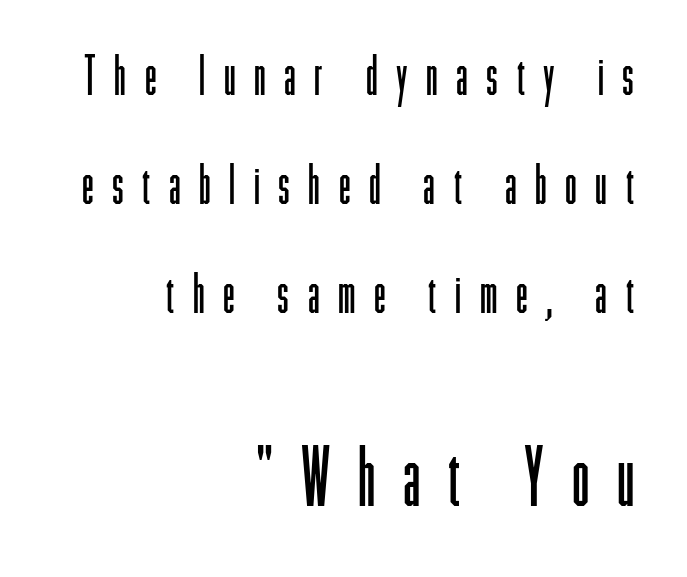
Q: Is the text bold? A: No.
Q: Is the text italic (slanted)? A: No, it is upright.
Q: Is the typeface a serif or a sans-serif typeface? A: Sans-serif.
Q: Is the text underlined? A: No.
Q: How is the paragraph aligned? A: Right-aligned.
Q: Is the spacing between letters normal or unusually wide? A: Unusually wide.
Q: Is the spacing between lines tight, normal or loose? A: Loose.
Q: Which block of text is set in a larger size, the first (top) or the second (bottom)? A: The second (bottom) one.
Q: Width (condensed, normal, or wide)? A: Condensed.
Q: Stroke contrast? A: Low.
Q: x-height? A: Medium.
Q: Monospaced? A: No.
